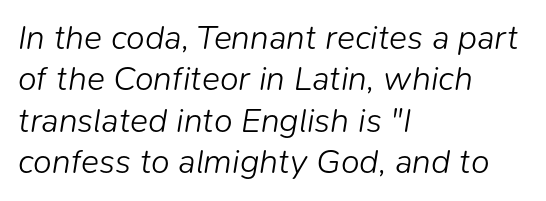
Vertical stems look standard width or narrower in stroke. Tall strokes in this sample are angled rather than plumb. Nothing unusual about the tracking: characters are spaced as the font intends. You could not count columns in this text — the font is proportionally spaced.
